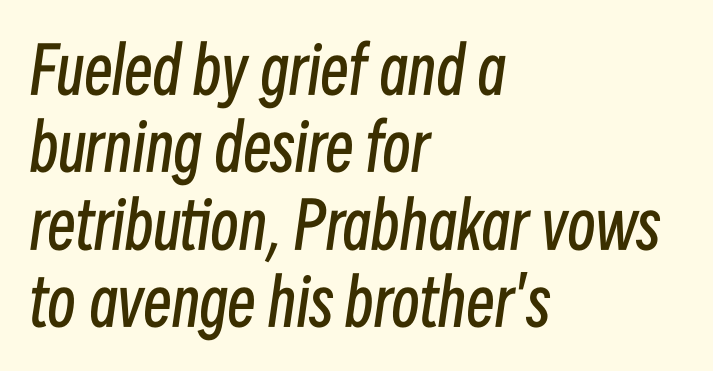
{"italic": "yes", "lean": "right", "slant_degrees": 8, "bold": "no", "weight": "regular", "width": "condensed", "stroke_contrast": "low", "x_height": "medium", "monospaced": "no", "underline": "no", "align": "left", "line_spacing_ratio": 1.21, "letter_spacing": "normal", "letter_spacing_em": 0.0, "glyph_px": 64}
